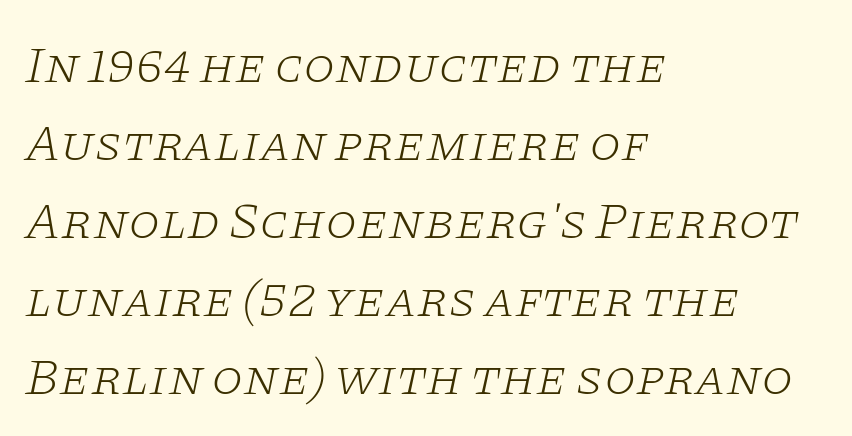
The image shows 51 px light, wide serif type, italic (leaning right); set left-aligned, normal line spacing (1.53x), normal letter spacing, not underlined; low stroke contrast and a large x-height.
